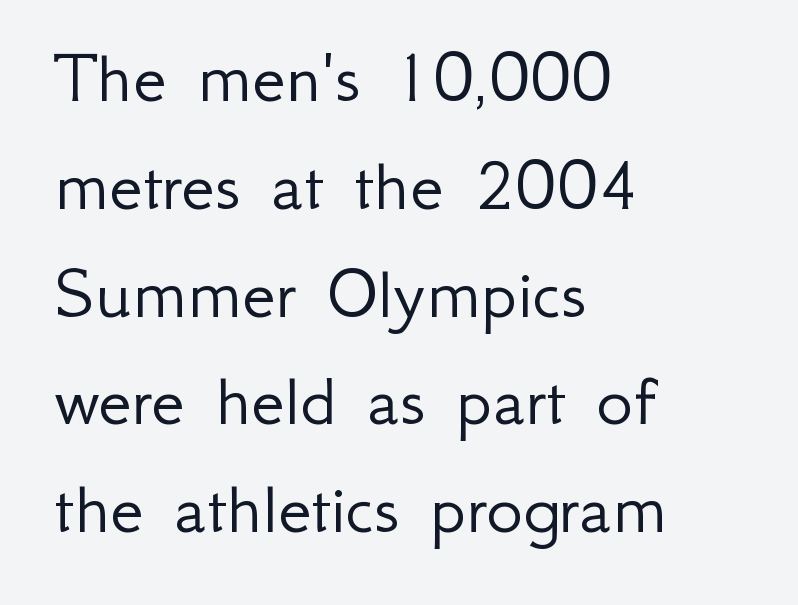
A typesetter would label this face a sans. Glance below the letters and you will spot only blank space. This sample uses an upright cut, with every glyph sitting square on the baseline. The lines are quadded left. No heavy texture on the line: the type isn't bold.
